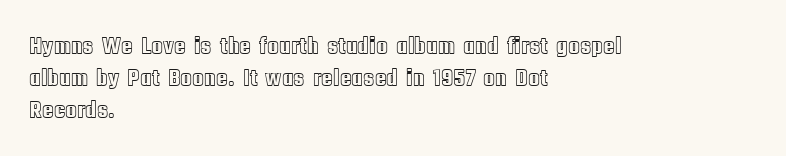
{"italic": "no", "underline": "no", "align": "left", "line_spacing": "normal", "line_spacing_ratio": 1.34, "letter_spacing": "normal", "letter_spacing_em": 0.0, "glyph_px": 24}
